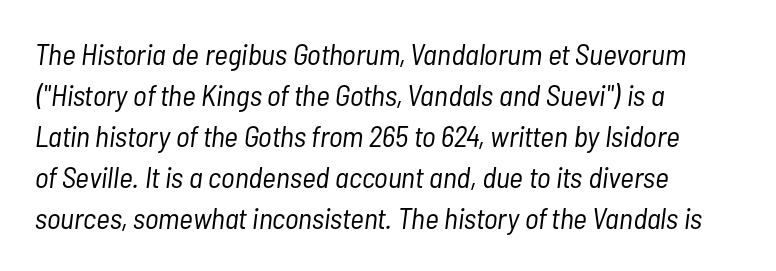
Q: Is the text bold? A: No.
Q: Is the text italic (slanted)? A: Yes, it leans right by about 7 degrees.
Q: Is the text underlined? A: No.
Q: How is the paragraph aligned? A: Left-aligned.
Q: Is the spacing between letters normal or unusually wide? A: Normal.
Q: Is the spacing between lines tight, normal or loose? A: Normal.
Q: Width (condensed, normal, or wide)? A: Condensed.
Q: Stroke contrast? A: Low.
Q: x-height? A: Medium.
Q: Monospaced? A: No.
